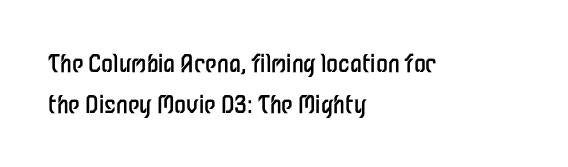
{"italic": "no", "bold": "no", "underline": "no", "align": "left", "line_spacing": "normal", "line_spacing_ratio": 1.7, "letter_spacing": "normal", "letter_spacing_em": 0.0, "glyph_px": 24}
